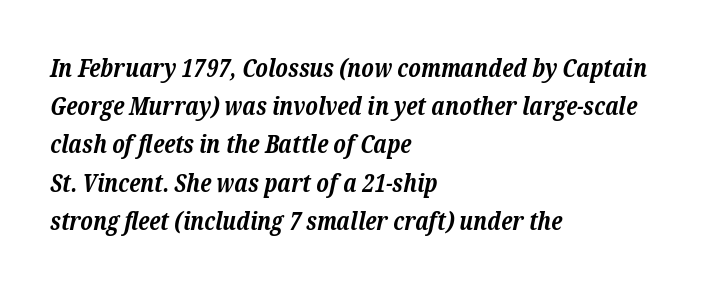
Rows of type keep a routine distance in the vertical direction. The strip under each line holds only bare page. Looking at the ascenders, they clearly lean. Caption: multi-line text, flush left, ragged right.
